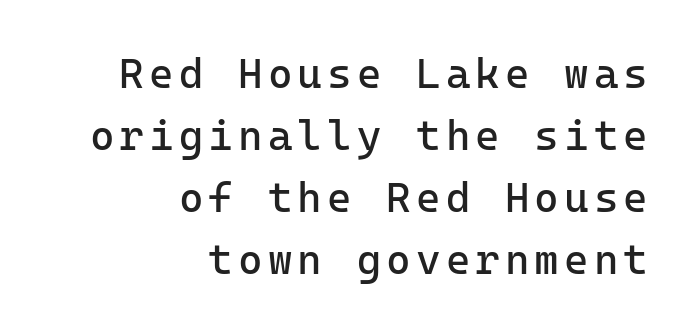
These lines sit exactly where default settings would place them. The glyphs are unaccompanied by any horizontal stroke below them. Is this a fixed-width face? Yes — each glyph sits in an identical cell. The type family on display is of the sans-serif kind. This rendering uses right alignment, leaving the left contour irregular.
